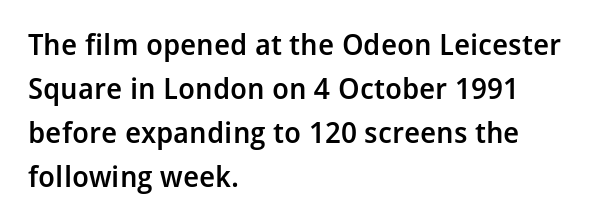
The line texture is even and compact thanks to regular tracking. Every row of glyphs begins at an identical x-position on the left. How heavy is the stroke? Medium-heavy — a semibold, shy of bold. Examine the stroke ends and you'll find no serifs. If you measured baseline to baseline, you'd find a middling distance.
